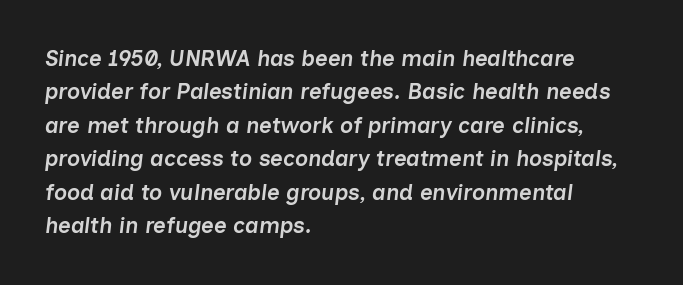
Characters are canted at an angle relative to the baseline's perpendicular. Summary of weight: moderately heavy, a semibold. These lines stack with their left ends in a neat column. Does extra space separate the letters? No, they use regular spacing. Plain, unruled lines of type. Reading down the column, the eye jumps a familiar distance to each next line.
